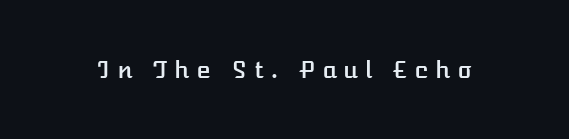
{"italic": "no", "underline": "no", "letter_spacing": "wide", "letter_spacing_em": 0.28, "glyph_px": 24}
